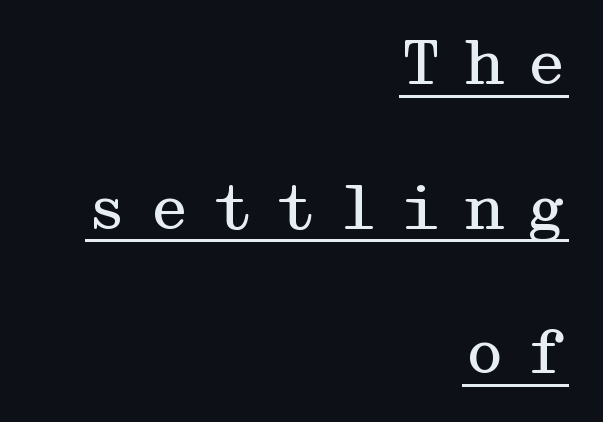
{"serif": "yes", "italic": "no", "bold": "no", "weight": "regular", "width": "wide", "stroke_contrast": "medium", "x_height": "medium", "underline": "yes", "align": "right", "line_spacing": "loose", "line_spacing_ratio": 2.37, "letter_spacing": "wide", "letter_spacing_em": 0.33, "glyph_px": 61}
